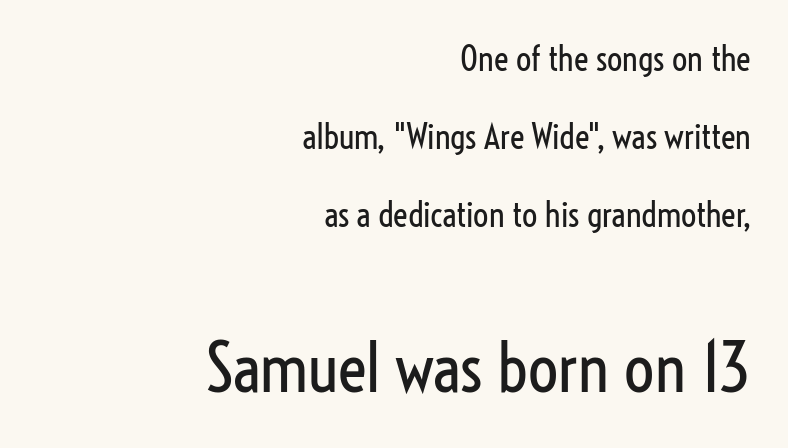
{"serif": "no", "italic": "no", "bold": "no", "weight": "regular", "width": "condensed", "stroke_contrast": "low", "x_height": "medium", "monospaced": "no", "underline": "no", "align": "right", "line_spacing": "loose", "line_spacing_ratio": 2.3, "letter_spacing": "normal", "letter_spacing_em": 0.0, "larger_block": "second", "size_ratio": 1.97, "glyph_px": 67}
